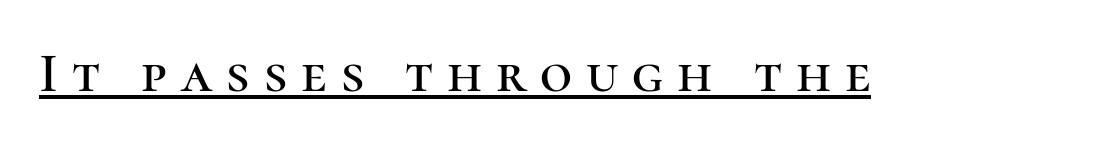
Q: Is the text italic (slanted)? A: No, it is upright.
Q: Is the typeface a serif or a sans-serif typeface? A: Serif.
Q: Is the text underlined? A: Yes.
Q: Is the spacing between letters normal or unusually wide? A: Unusually wide.
Q: Width (condensed, normal, or wide)? A: Normal.
Q: Stroke contrast? A: High.
Q: x-height? A: Medium.
Q: Monospaced? A: No.
